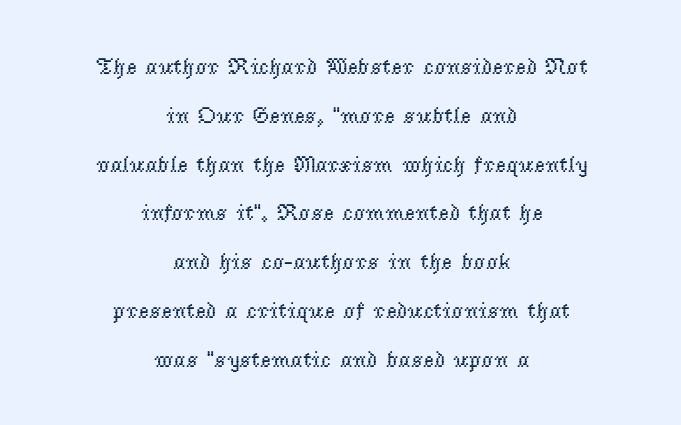
Every stem runs plumb, perpendicular to the baseline. Every row of glyphs is offset so its center matches the block's center. No letter is thick-stroked: the sample isn't bold. Quick note: underline off. Glyph-to-glyph distance matches everyday printed text. The block of text is sparse from top to bottom, with ample space between rows.
